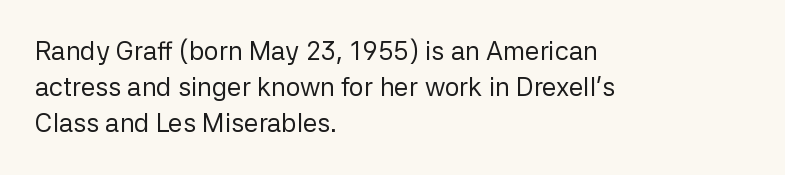
{"italic": "no", "bold": "no", "underline": "no", "align": "left", "line_spacing": "normal", "line_spacing_ratio": 1.39, "letter_spacing": "normal", "letter_spacing_em": 0.0, "glyph_px": 26}
